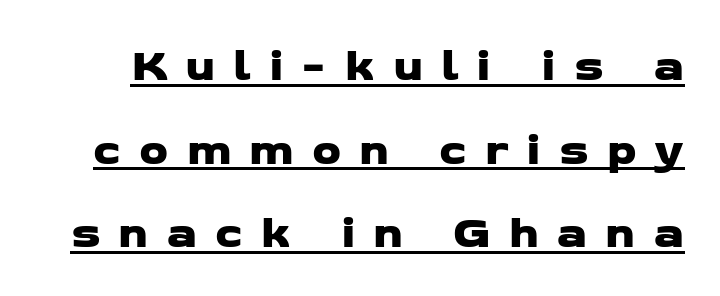
The image shows 46 px wide sans-serif type; set line spacing 1.82x, unusually wide letter spacing (+0.39 em), underlined; low stroke contrast and a medium x-height.
